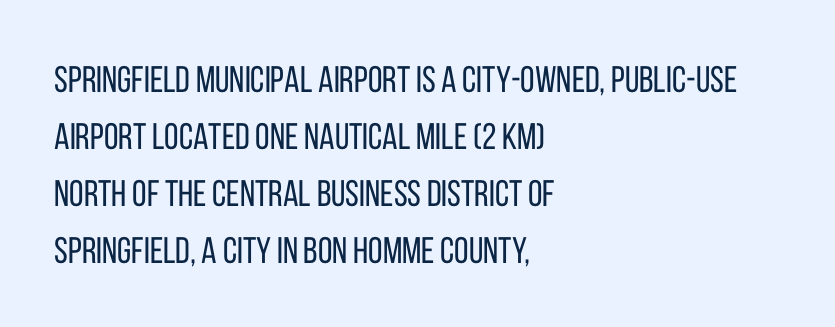
The image shows 37 px regular-weight, condensed sans-serif type, upright; set left-aligned, normal line spacing (1.54x), normal letter spacing, not underlined; low stroke contrast and a large x-height.
